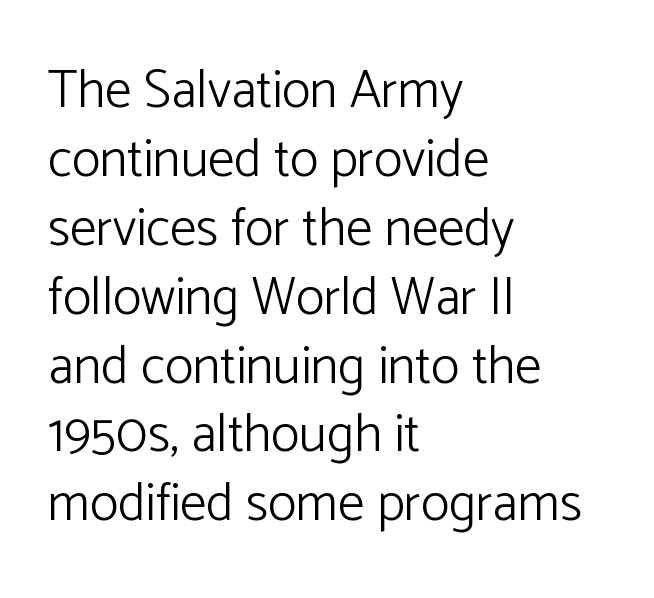
The typesetting does not lean heavy: it is not bold. Tall strokes in this sample are plumb rather than angled. Vertically, the passage feels balanced, rows spaced as you'd expect. The designer went with a sans here, leaving each stem footless. Nothing unusual about the tracking: characters are spaced as the font intends. The letters advance in unequal steps, a hallmark of proportional type.
